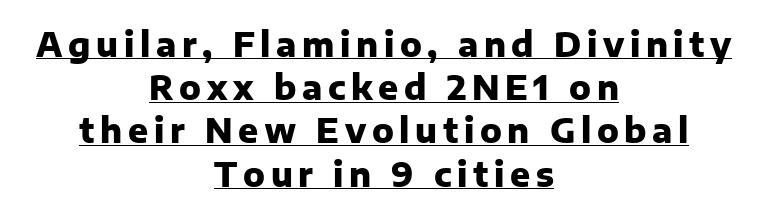
{"serif": "no", "italic": "no", "bold": "yes", "weight": "heavy", "width": "normal", "stroke_contrast": "low", "x_height": "medium", "monospaced": "no", "underline": "yes", "align": "center", "line_spacing": "normal", "line_spacing_ratio": 1.31, "glyph_px": 33}
